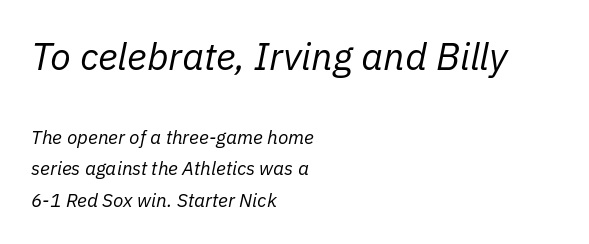
The image shows 38 px regular-weight type, italic (leaning right); set left-aligned, normal line spacing (1.65x), normal letter spacing, not underlined; the first (top) block is 2.0x larger; low stroke contrast and a medium x-height.
